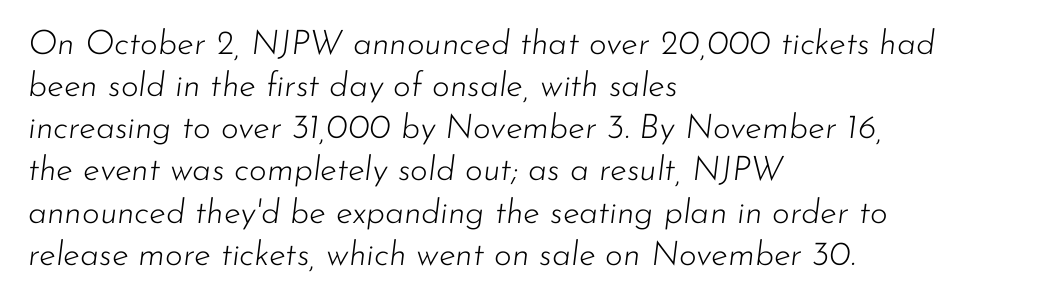
Q: Is the text bold? A: No.
Q: Is the text italic (slanted)? A: Yes, it leans right by about 7 degrees.
Q: Is the text underlined? A: No.
Q: How is the paragraph aligned? A: Left-aligned.
Q: Is the spacing between letters normal or unusually wide? A: Normal.
Q: Width (condensed, normal, or wide)? A: Normal.
Q: Stroke contrast? A: Low.
Q: x-height? A: Small.
Q: Monospaced? A: No.
